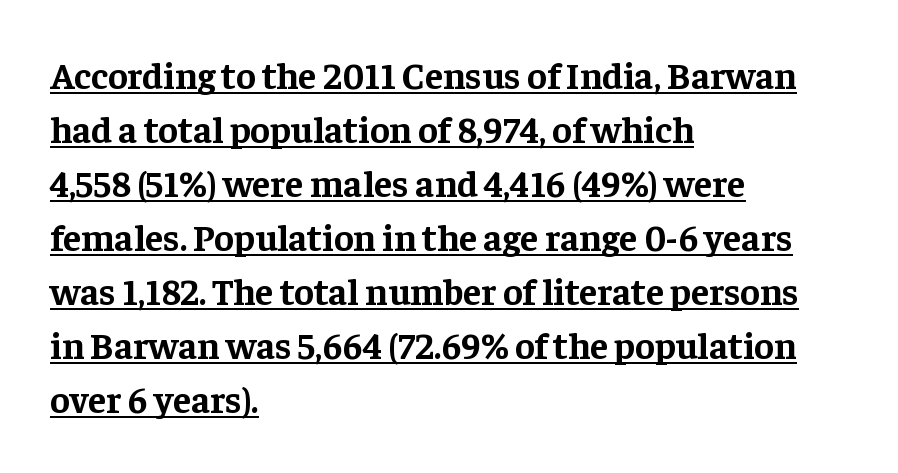
A rule runs beneath these lines of type. Compared with typical paragraphs, the rows here are spaced about the same. Every row of glyphs begins at an identical x-position on the left. Tall strokes in this sample are plumb rather than angled.
